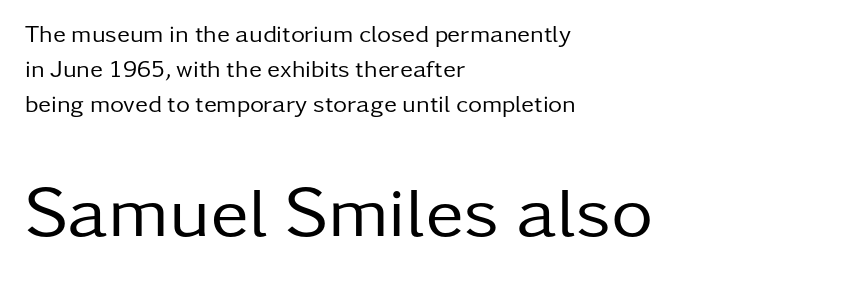
{"serif": "no", "italic": "no", "bold": "no", "weight": "regular", "width": "normal", "stroke_contrast": "low", "x_height": "medium", "monospaced": "no", "underline": "no", "align": "left", "line_spacing": "normal", "line_spacing_ratio": 1.45, "letter_spacing": "normal", "letter_spacing_em": 0.0, "larger_block": "second", "size_ratio": 3.0, "glyph_px": 72}
